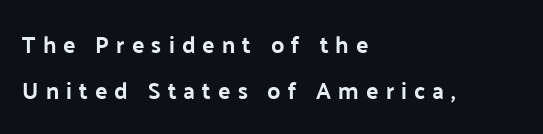
{"italic": "no", "underline": "no", "align": "left", "line_spacing": "loose", "line_spacing_ratio": 2.02, "letter_spacing": "wide", "letter_spacing_em": 0.31, "glyph_px": 23}
